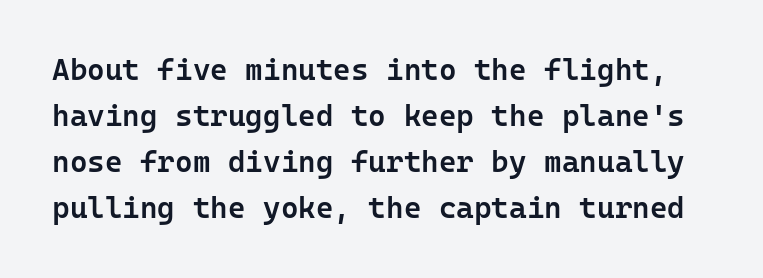
Q: Is the text bold? A: Semi-bold.
Q: Is the text italic (slanted)? A: No, it is upright.
Q: Is the typeface a serif or a sans-serif typeface? A: Sans-serif.
Q: Is the text underlined? A: No.
Q: Is the spacing between letters normal or unusually wide? A: Normal.
Q: Is the spacing between lines tight, normal or loose? A: Normal.
Q: Width (condensed, normal, or wide)? A: Normal.
Q: Stroke contrast? A: Low.
Q: x-height? A: Medium.
